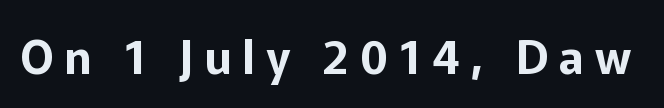
{"serif": "no", "italic": "no", "width": "normal", "stroke_contrast": "low", "x_height": "medium", "monospaced": "no", "underline": "no", "letter_spacing": "wide", "letter_spacing_em": 0.24, "glyph_px": 46}
